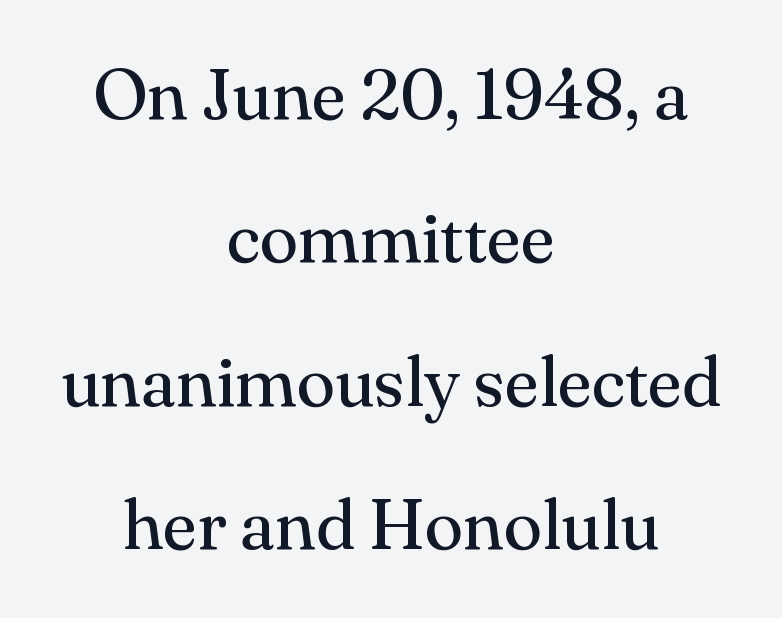
{"serif": "yes", "italic": "no", "bold": "no", "weight": "regular", "width": "normal", "stroke_contrast": "medium", "x_height": "small", "monospaced": "no", "underline": "no", "align": "center", "line_spacing": "loose", "line_spacing_ratio": 2.02, "letter_spacing": "normal", "letter_spacing_em": 0.0, "glyph_px": 71}
